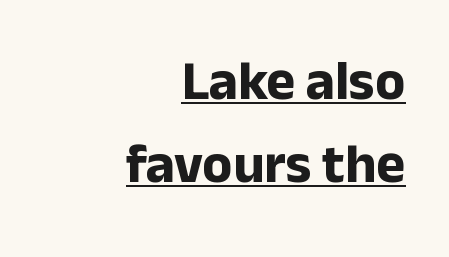
The image shows 55 px bold sans-serif type, upright; set right-aligned, normal line spacing (1.51x), normal letter spacing, underlined; low stroke contrast and a medium x-height.
